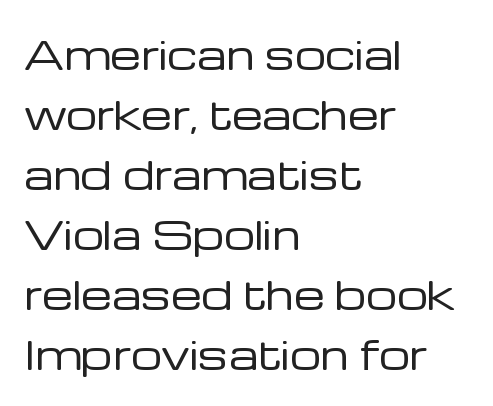
{"serif": "no", "italic": "no", "bold": "no", "weight": "regular", "width": "normal", "stroke_contrast": "low", "x_height": "medium", "monospaced": "no", "underline": "no", "align": "left", "line_spacing": "normal", "line_spacing_ratio": 1.54, "letter_spacing": "normal", "letter_spacing_em": 0.0, "glyph_px": 39}
